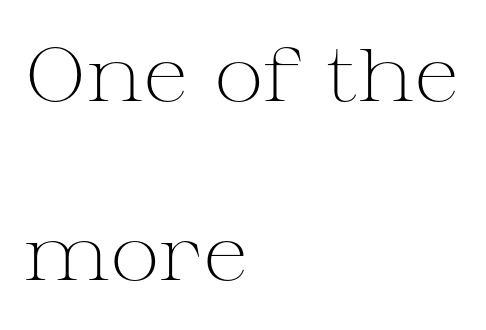
{"serif": "yes", "italic": "no", "bold": "no", "weight": "light", "width": "wide", "stroke_contrast": "medium", "x_height": "medium", "monospaced": "no", "underline": "no", "align": "left", "line_spacing": "loose", "line_spacing_ratio": 2.39, "letter_spacing": "normal", "letter_spacing_em": 0.0, "glyph_px": 75}
